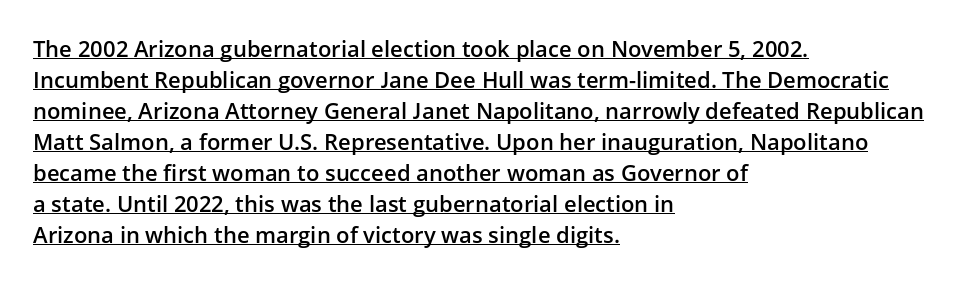
{"italic": "no", "bold": "semi", "underline": "yes", "align": "left", "line_spacing": "normal", "line_spacing_ratio": 1.41, "letter_spacing": "normal", "letter_spacing_em": 0.0, "glyph_px": 22}
